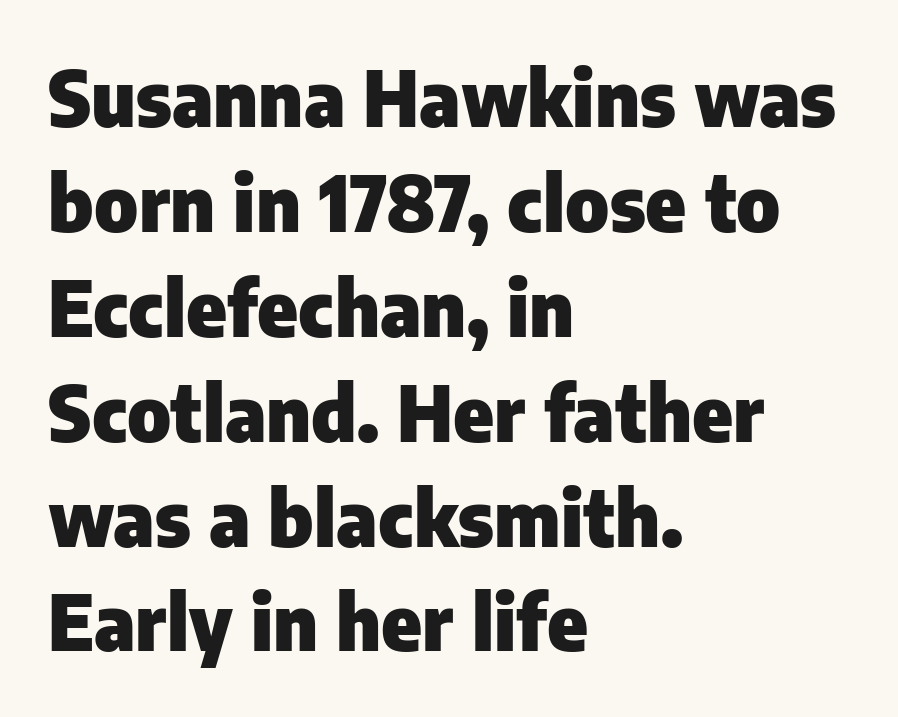
Q: Is the text bold? A: Yes.
Q: Is the text italic (slanted)? A: No, it is upright.
Q: Is the typeface a serif or a sans-serif typeface? A: Sans-serif.
Q: Is the text underlined? A: No.
Q: How is the paragraph aligned? A: Left-aligned.
Q: Is the spacing between letters normal or unusually wide? A: Normal.
Q: Is the spacing between lines tight, normal or loose? A: Normal.
Q: Width (condensed, normal, or wide)? A: Normal.
Q: Stroke contrast? A: Low.
Q: x-height? A: Medium.
Q: Monospaced? A: No.
